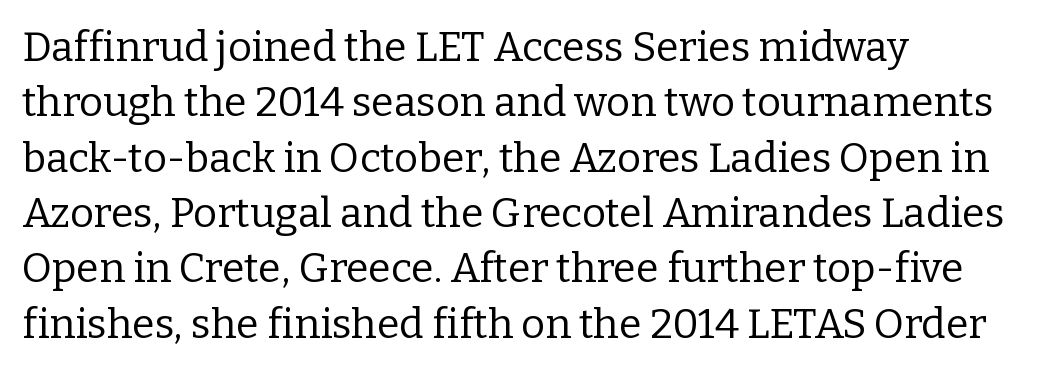
The strip under each line holds only bare page. Posture: upright roman. Summary of weight: not heavy and not bold. Leading: standard.
